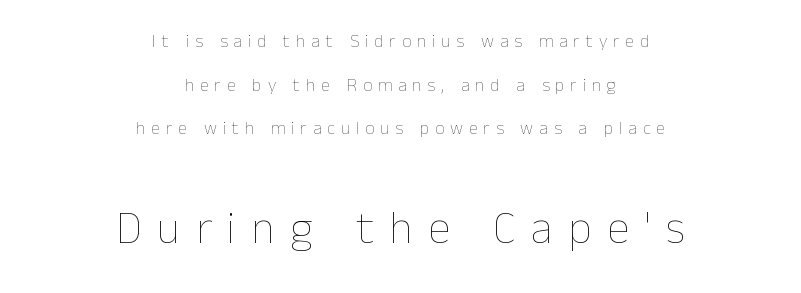
If you squint, the bottom block still reads clearly — it's the larger of the two. Style check: upright. The passage shown is not underscored anywhere. Vertical spacing — loose. Here the designer chose a conventional face with non-uniform glyph widths.
